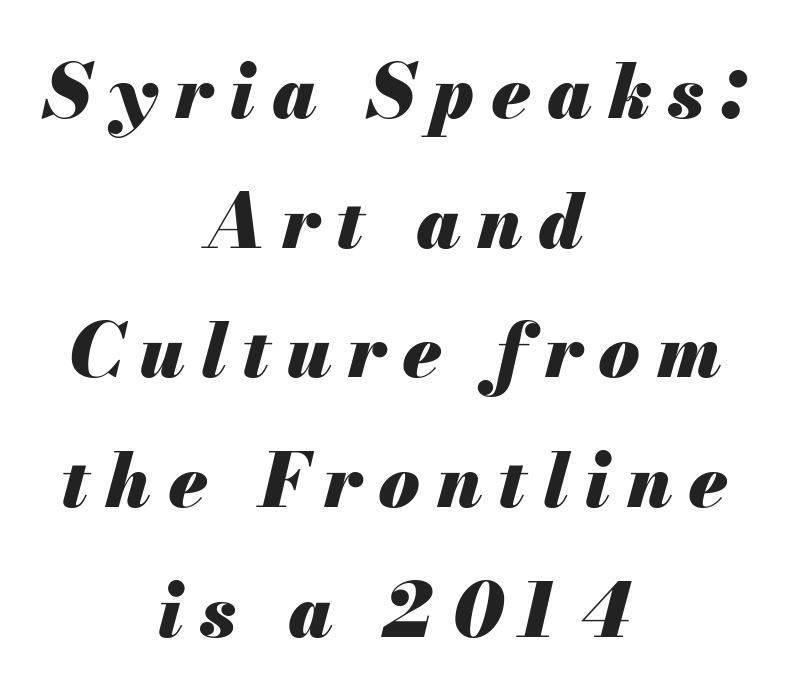
{"italic": "yes", "lean": "right", "slant_degrees": 13, "bold": "yes", "weight": "heavy", "width": "normal", "stroke_contrast": "medium", "x_height": "small", "monospaced": "no", "underline": "no", "align": "center", "line_spacing_ratio": 1.73, "letter_spacing": "wide", "letter_spacing_em": 0.22, "glyph_px": 75}
